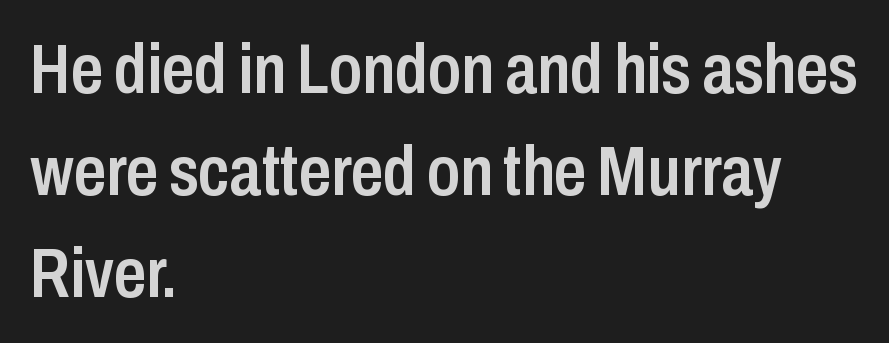
All the whitespace from short lines collects on the right. Has an underline been added? It has not. On the weight axis this lands at semibold, roughly 600. The lettering stays uniformly vertical, giving the passage a roman look. Observe the absence of serifs on each vertical stroke in this sample.
